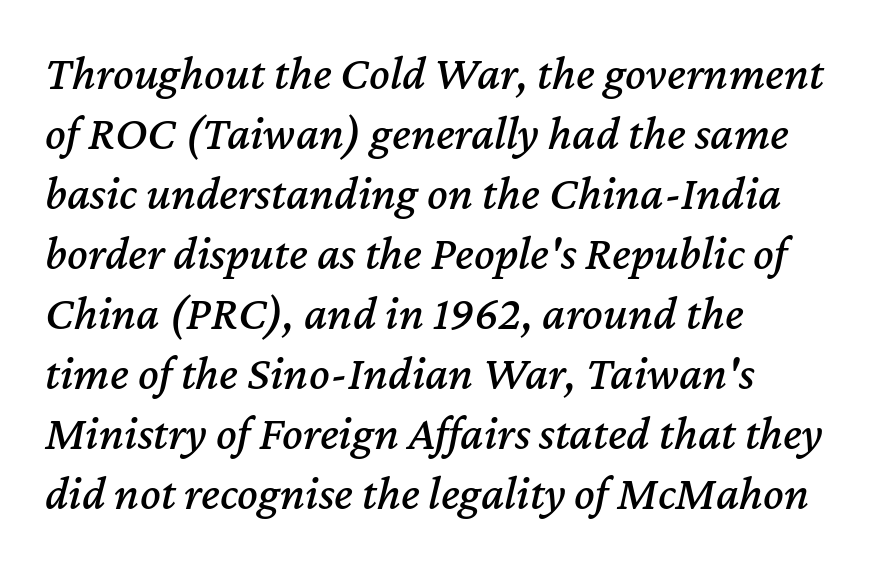
The string is rendered with underlining switched off. Character widths vary here, with narrow letters taking less room than wide ones. Is the letter spacing exaggerated? No — it looks like the ordinary default. Visually the block forms a straight wall on the left and a jagged coastline on the right. It's the slanting kind of type. Summary of vertical rhythm: regular, with standard interline spacing.
